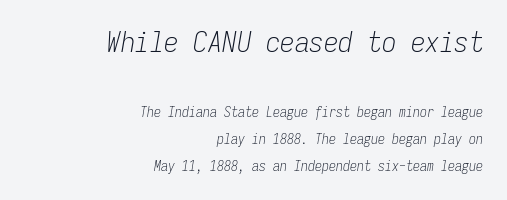
Q: Is the text bold? A: No.
Q: Is the text italic (slanted)? A: Yes, it leans right by about 9 degrees.
Q: Is the text underlined? A: No.
Q: How is the paragraph aligned? A: Right-aligned.
Q: Is the spacing between letters normal or unusually wide? A: Normal.
Q: Is the spacing between lines tight, normal or loose? A: Loose.
Q: Which block of text is set in a larger size, the first (top) or the second (bottom)? A: The first (top) one.
Q: Width (condensed, normal, or wide)? A: Condensed.
Q: Stroke contrast? A: Low.
Q: x-height? A: Medium.
Q: Monospaced? A: Yes.
